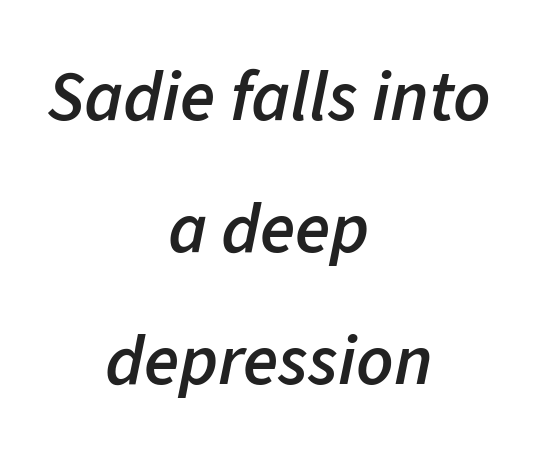
Caption: standard tracking, unaltered. Think of a printed novel: that variable character pitch is what you see here. The rag falls on both sides of this text block equally. In terms of weight, the rendering is demibold, just under bold.
